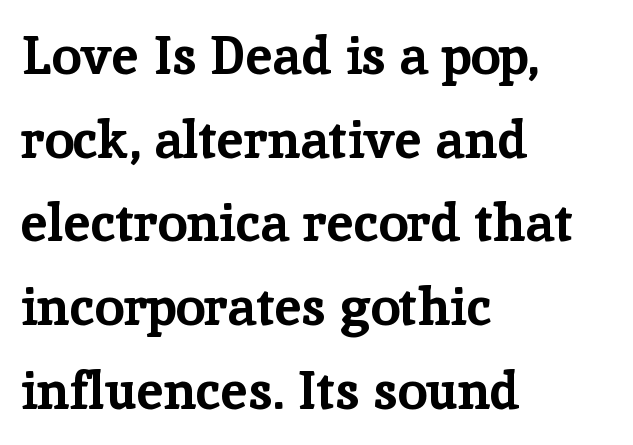
This is roman type, the default non-slanted kind. Which margin do the lines hug? The left one — the right edge is uneven. Students, this is bold: see how much ink each stroke carries. Honestly, the row spacing looks completely unremarkable. What stands out about the letter spacing? Nothing — it is the standard amount.
